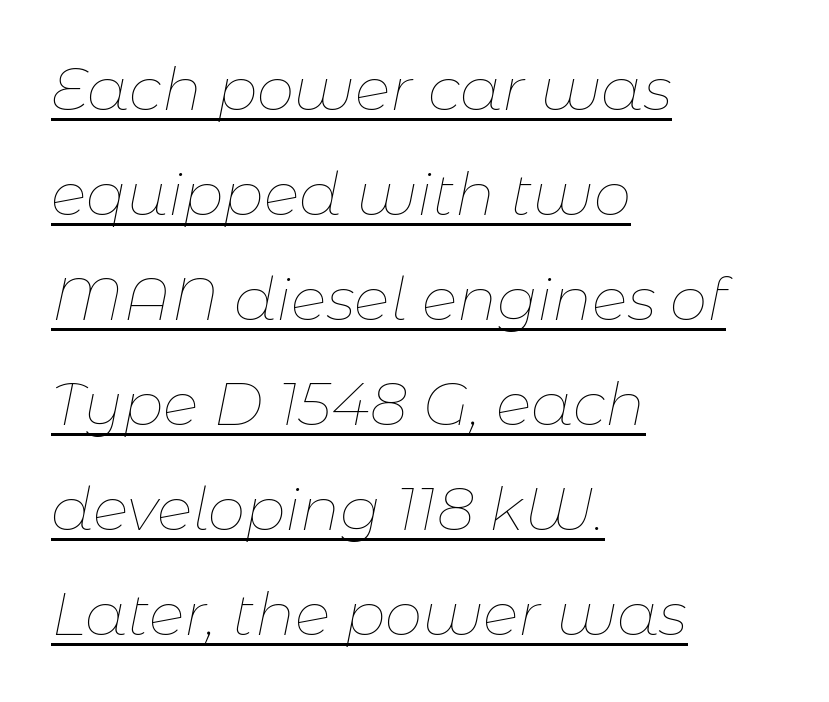
The image shows 60 px thin type, italic (leaning right); set left-aligned, line spacing 1.75x, normal letter spacing, underlined; low stroke contrast and a medium x-height.
